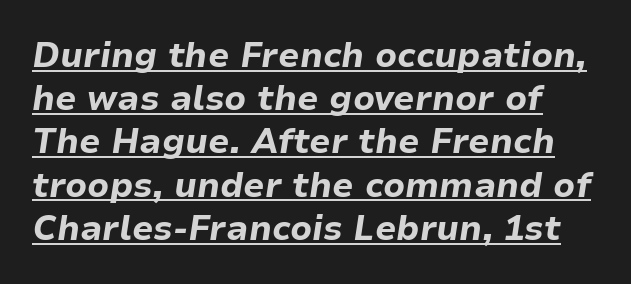
Q: Is the text bold? A: Yes.
Q: Is the text italic (slanted)? A: Yes, it leans right by about 9 degrees.
Q: Is the text underlined? A: Yes.
Q: How is the paragraph aligned? A: Left-aligned.
Q: Is the spacing between letters normal or unusually wide? A: Normal.
Q: Is the spacing between lines tight, normal or loose? A: Normal.
Q: Width (condensed, normal, or wide)? A: Normal.
Q: Stroke contrast? A: Low.
Q: x-height? A: Medium.
Q: Monospaced? A: No.
